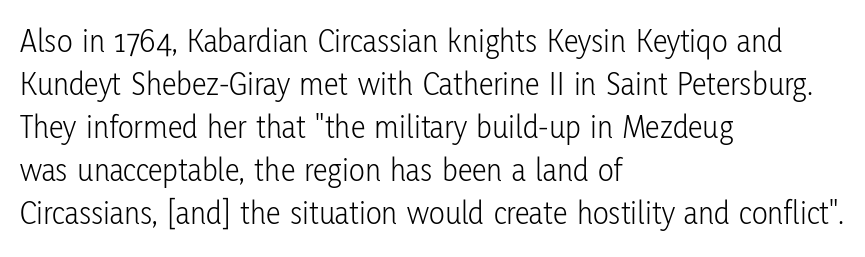
Q: Is the text bold? A: No.
Q: Is the text italic (slanted)? A: No, it is upright.
Q: Is the typeface a serif or a sans-serif typeface? A: Sans-serif.
Q: Is the text underlined? A: No.
Q: How is the paragraph aligned? A: Left-aligned.
Q: Is the spacing between letters normal or unusually wide? A: Normal.
Q: Is the spacing between lines tight, normal or loose? A: Normal.
Q: Width (condensed, normal, or wide)? A: Condensed.
Q: Stroke contrast? A: Low.
Q: x-height? A: Medium.
Q: Monospaced? A: No.
